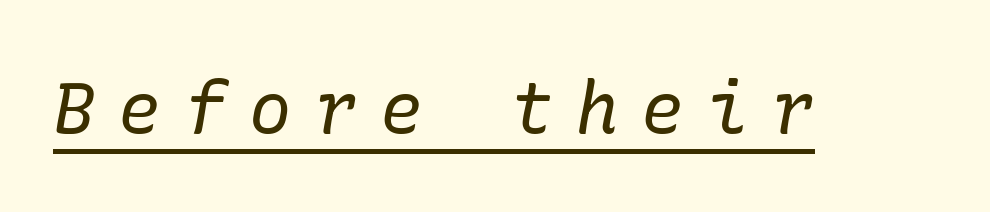
{"italic": "yes", "lean": "right", "slant_degrees": 10, "bold": "no", "weight": "regular", "width": "normal", "stroke_contrast": "low", "x_height": "medium", "underline": "yes", "letter_spacing": "wide", "letter_spacing_em": 0.32, "glyph_px": 71}
